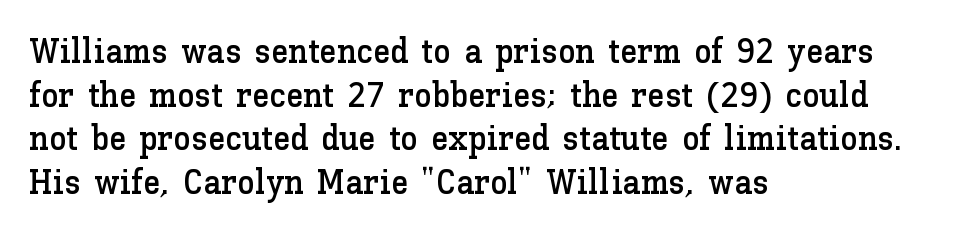
Each new line begins a customary step beneath the previous one. The axis of the letterforms is exactly vertical. Note the varied advance widths — an 'i' is clearly narrower than an 'm'. The passage shown is not underscored anywhere. The lines are quadded left. Between one letter and the next there's only the usual sliver of space.
